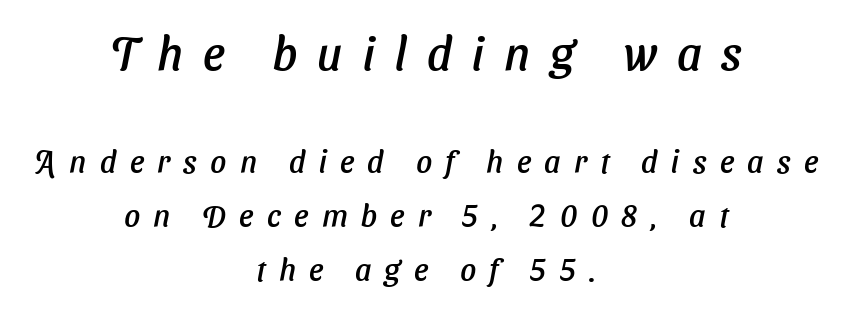
The passage shown is typed in a proportional face where columns would drift. Horizontally, the lines are justified to the midpoint only. Character size in the leading block exceeds that of the trailing block. Loose tracking; the words dissolve into strings of separated letters.
